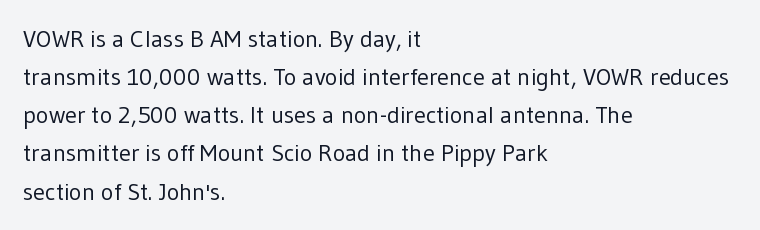
The image shows 24 px text type, upright; set left-aligned, normal line spacing (1.59x), normal letter spacing, not underlined.
